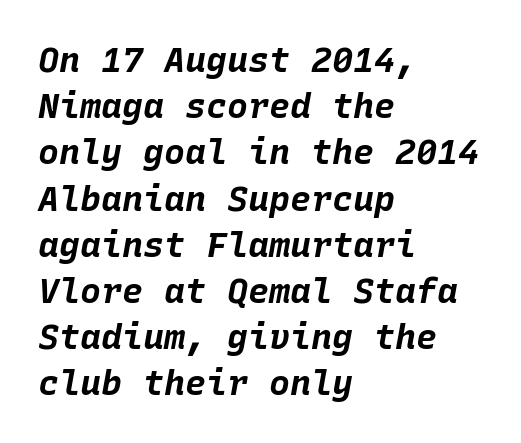
Q: Is the text bold? A: Yes.
Q: Is the text italic (slanted)? A: Yes, it leans right by about 10 degrees.
Q: Is the text underlined? A: No.
Q: How is the paragraph aligned? A: Left-aligned.
Q: Is the spacing between letters normal or unusually wide? A: Normal.
Q: Is the spacing between lines tight, normal or loose? A: Normal.
Q: Width (condensed, normal, or wide)? A: Normal.
Q: Stroke contrast? A: Low.
Q: x-height? A: Large.
Q: Monospaced? A: Yes.
